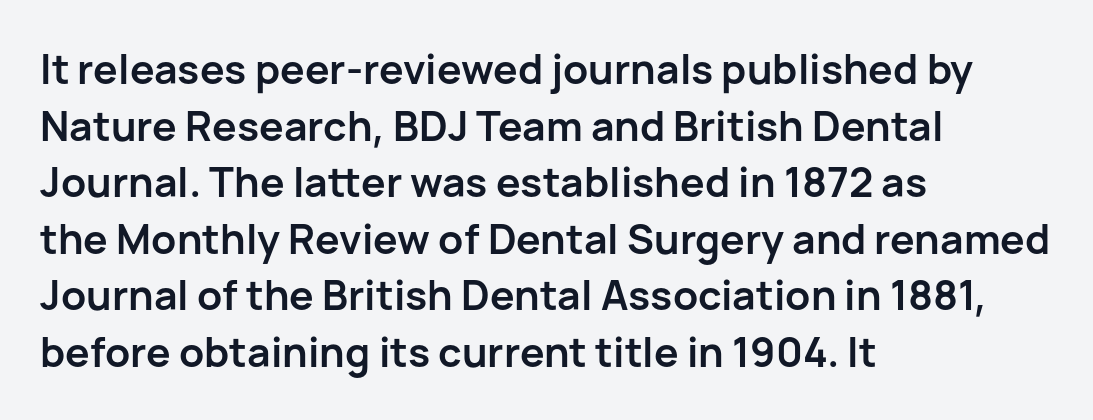
Looks like regular typesetting: each glyph gets only the width it needs. The letters stand straight up with perfectly vertical stems. In terms of letterspacing, this is plain default setting. The rendering uses a moderate line-height, typical for paragraphs. Clear beneath every line of the passage.
